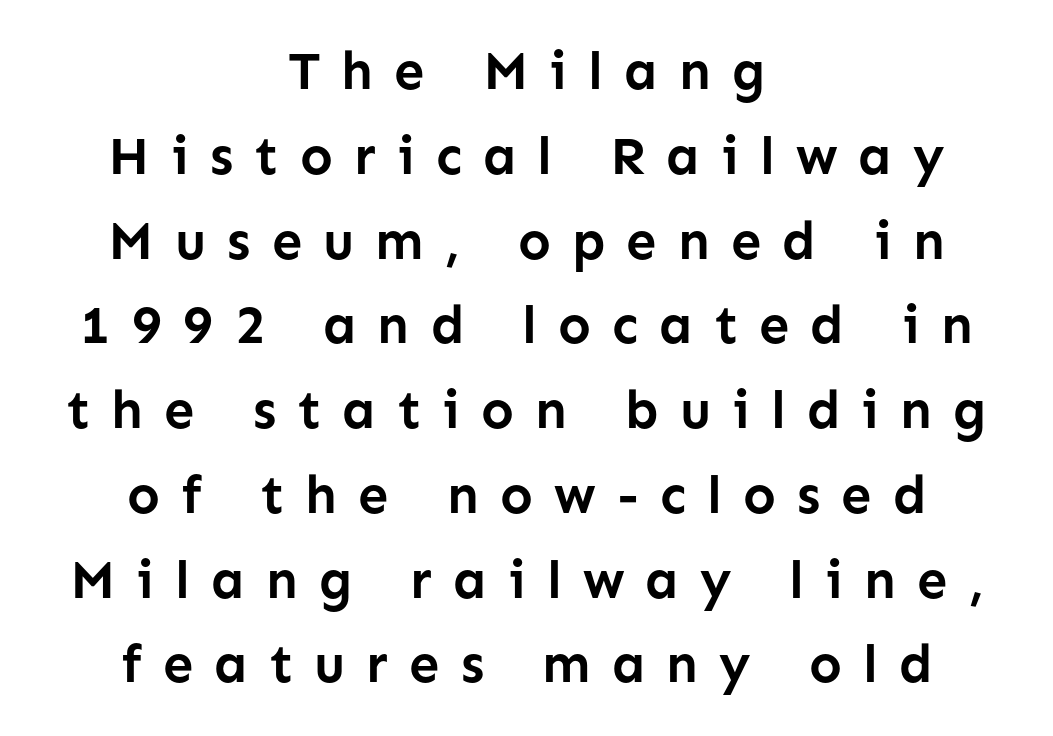
The image shows 54 px semibold sans-serif type, upright; set centered, normal line spacing (1.57x), unusually wide letter spacing (+0.39 em), not underlined; low stroke contrast and a medium x-height.
